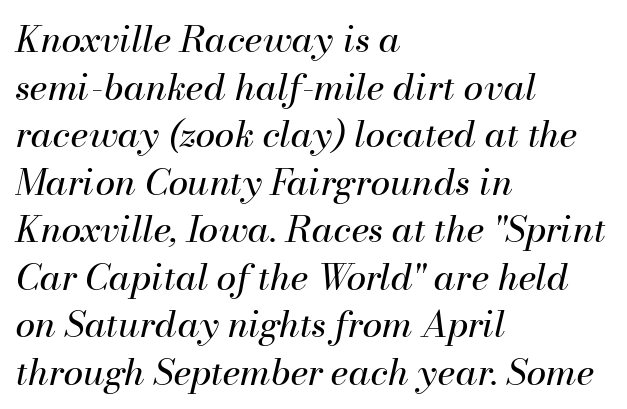
Q: Is the text bold? A: No.
Q: Is the text italic (slanted)? A: Yes, it leans right by about 13 degrees.
Q: Is the text underlined? A: No.
Q: How is the paragraph aligned? A: Left-aligned.
Q: Is the spacing between letters normal or unusually wide? A: Normal.
Q: Is the spacing between lines tight, normal or loose? A: Normal.
Q: Width (condensed, normal, or wide)? A: Normal.
Q: Stroke contrast? A: Medium.
Q: x-height? A: Small.
Q: Monospaced? A: No.
